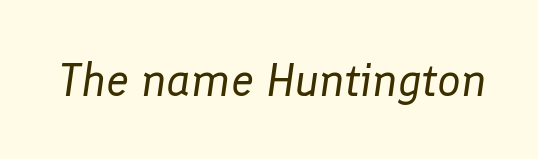
The image shows 47 px regular-weight type, italic (leaning right); set normal letter spacing, not underlined; low stroke contrast and a medium x-height.
